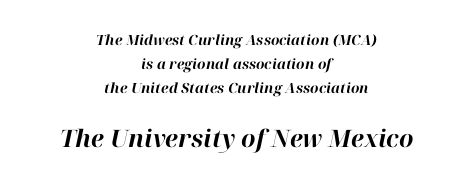
{"italic": "yes", "lean": "right", "slant_degrees": 12, "bold": "yes", "underline": "no", "align": "center", "line_spacing_ratio": 1.72, "letter_spacing": "normal", "letter_spacing_em": 0.0, "larger_block": "second", "size_ratio": 1.71, "glyph_px": 24}
